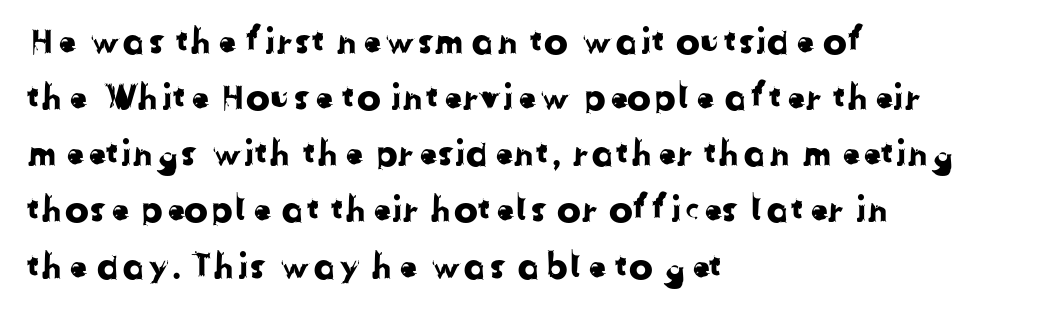
{"serif": "no", "width": "normal", "stroke_contrast": "low", "x_height": "medium", "monospaced": "no", "underline": "no", "align": "left", "line_spacing": "normal", "line_spacing_ratio": 1.56, "letter_spacing": "normal", "letter_spacing_em": 0.0, "glyph_px": 36}
